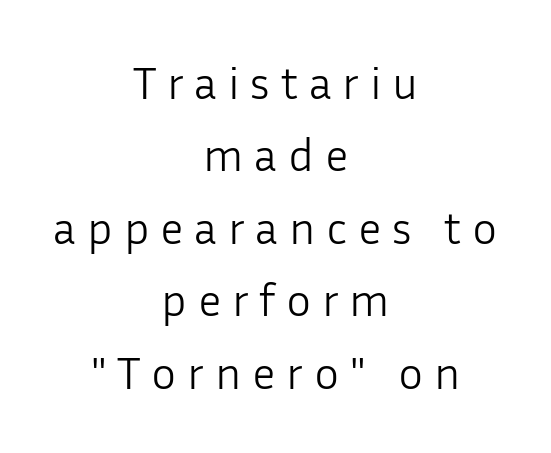
The image shows 47 px light sans-serif type, upright; set centered, normal line spacing (1.54x), unusually wide letter spacing (+0.23 em), not underlined; low stroke contrast and a medium x-height.
